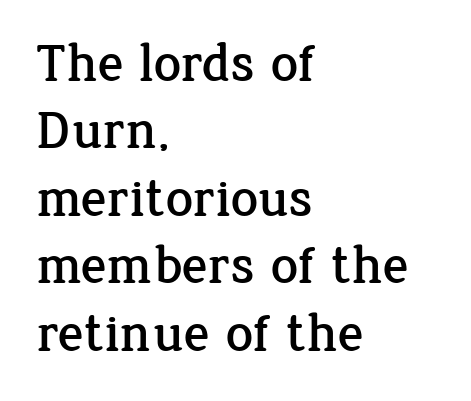
The image shows 54 px serif type, upright; set left-aligned, normal line spacing (1.25x), normal letter spacing, not underlined; low stroke contrast and a medium x-height.
